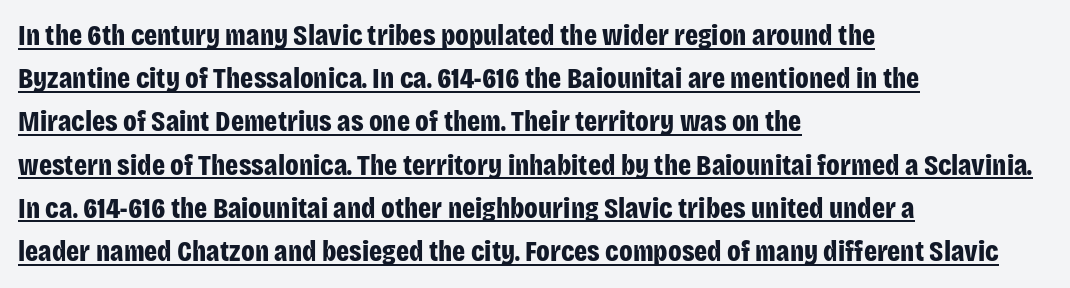
The image shows 29 px bold, condensed sans-serif type, upright; set left-aligned, normal line spacing (1.49x), normal letter spacing, underlined; low stroke contrast and a large x-height.
